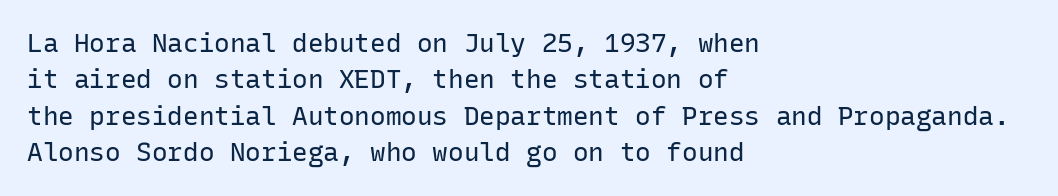
{"italic": "no", "bold": "no", "underline": "no", "align": "left", "line_spacing": "normal", "line_spacing_ratio": 1.4, "letter_spacing": "normal", "letter_spacing_em": 0.0, "glyph_px": 26}
